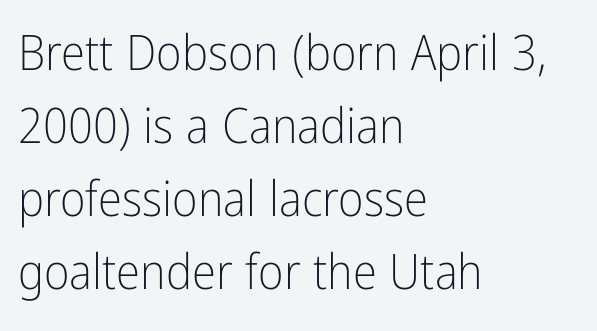
The image shows 49 px light, condensed sans-serif type, upright; set left-aligned, normal line spacing (1.49x), normal letter spacing, not underlined; low stroke contrast and a medium x-height.
